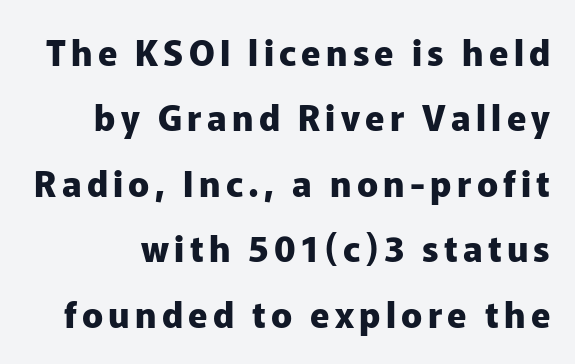
The image shows 35 px heavy sans-serif type, upright; set line spacing 1.87x, not underlined; low stroke contrast and a medium x-height.
